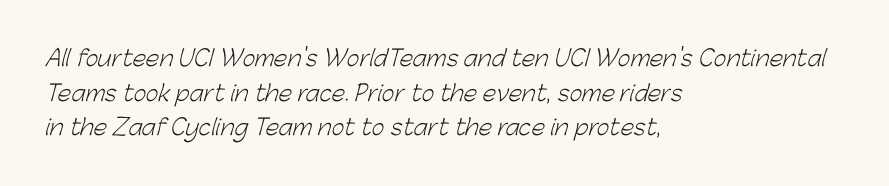
The image shows 22 px text type; set left-aligned, normal line spacing (1.57x), normal letter spacing, not underlined.
